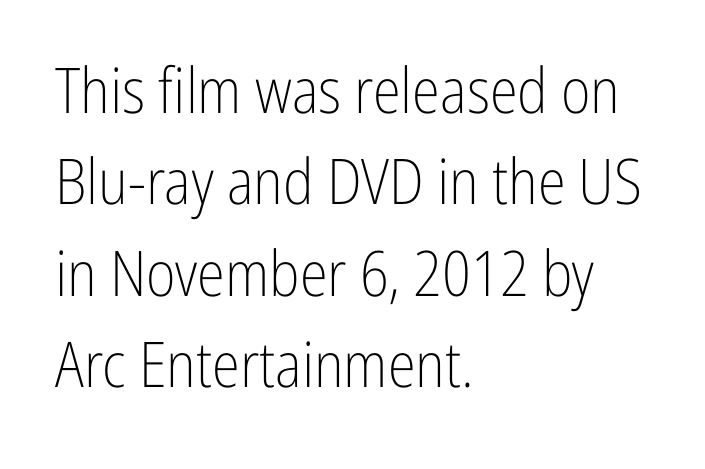
A normal amount of white space separates one row of letters from the next. A typesetter would call this zero additional tracking. Nothing heavy about these letters — not bold at all. Each row of text sits above clean, open space. Note: no serifs on the glyphs.
